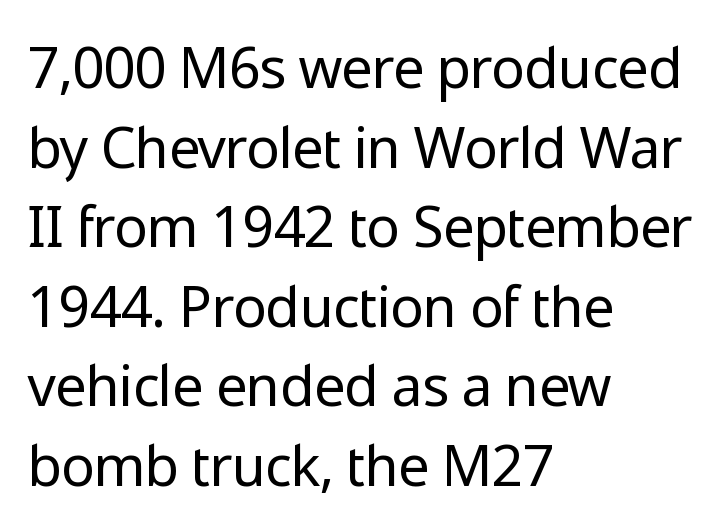
Q: Is the text bold? A: No.
Q: Is the text italic (slanted)? A: No, it is upright.
Q: Is the typeface a serif or a sans-serif typeface? A: Sans-serif.
Q: Is the text underlined? A: No.
Q: How is the paragraph aligned? A: Left-aligned.
Q: Is the spacing between letters normal or unusually wide? A: Normal.
Q: Is the spacing between lines tight, normal or loose? A: Normal.
Q: Width (condensed, normal, or wide)? A: Normal.
Q: Stroke contrast? A: Low.
Q: x-height? A: Medium.
Q: Monospaced? A: No.
